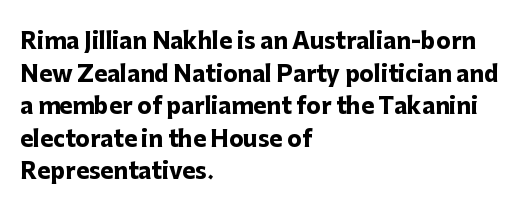
The letters stand straight up with perfectly vertical stems. Vertical spacing — default. Beneath every word, the page is bare. Typeset ragged right — the left edge is the straight one.
